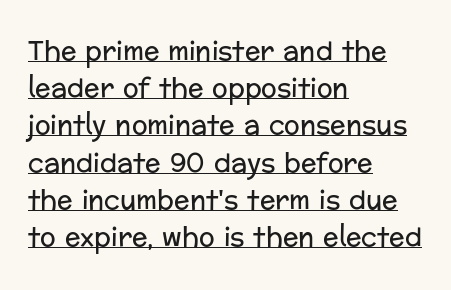
Q: Is the text bold? A: No.
Q: Is the text italic (slanted)? A: No, it is upright.
Q: Is the text underlined? A: Yes.
Q: How is the paragraph aligned? A: Left-aligned.
Q: Is the spacing between letters normal or unusually wide? A: Normal.
Q: Is the spacing between lines tight, normal or loose? A: Normal.
